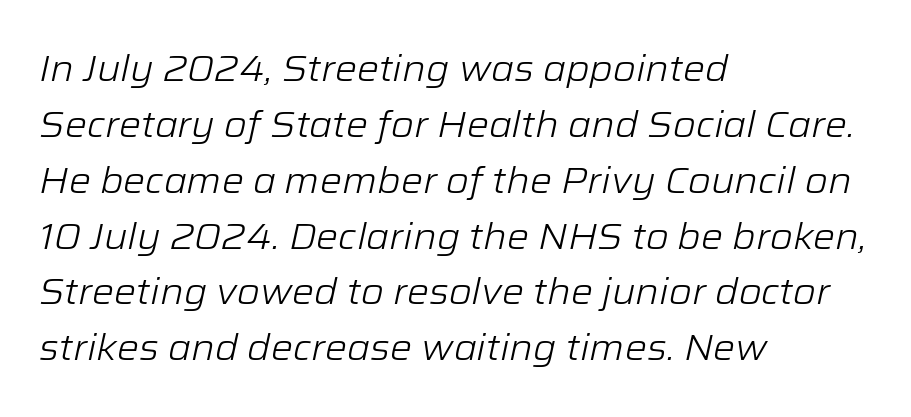
The paragraph shown leans on its left margin. The passage shown is typed in a proportional face where columns would drift. The letterforms sit at book weight or below. A bare baseline throughout the passage.
